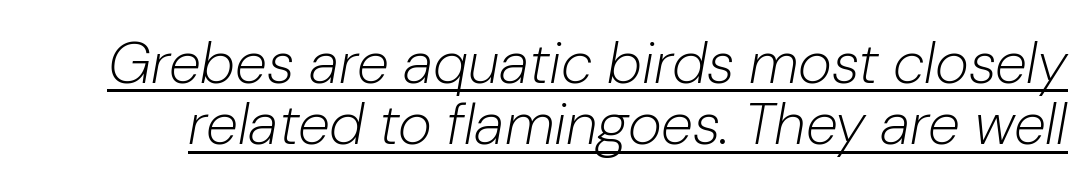
Compared with undecorated copy, this sample adds a rule below the words. Successive baselines arrive quickly, one right under another. Weight: not bold — regular or lighter. Here the glyphs are tracked normally, forming tight word shapes. This sample has the flowing, uneven cadence of proportional lettering. The glyphs look as if they've been sheared to an angle.
